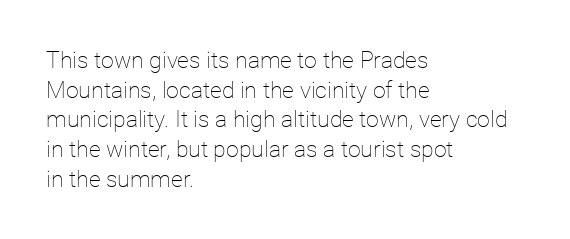
The lines sit at an ordinary, default distance from one another. The rag falls on the right side of this text block. The characters are drawn with everyday or finer stroke widths. Descender tails drop into unmarked territory.
